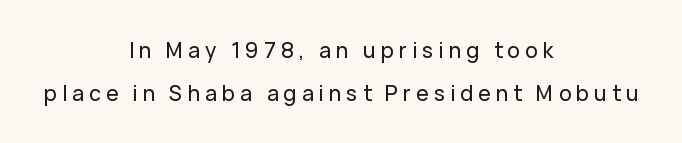
Quick note: underline off. What stands out about the letter spacing? Its width — letters are far apart. Where is the straight margin? There isn't one; the lines are centered. The type sits square on the baseline with zero lean. Each new line begins a long way beneath the previous one.
